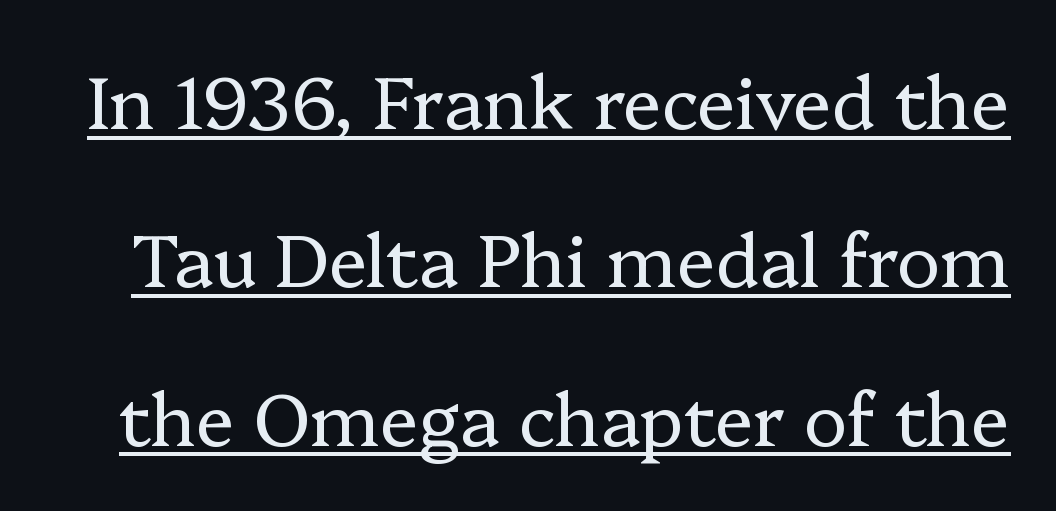
Q: Is the text bold? A: No.
Q: Is the text italic (slanted)? A: No, it is upright.
Q: Is the typeface a serif or a sans-serif typeface? A: Serif.
Q: Is the text underlined? A: Yes.
Q: Is the spacing between letters normal or unusually wide? A: Normal.
Q: Is the spacing between lines tight, normal or loose? A: Loose.
Q: Width (condensed, normal, or wide)? A: Normal.
Q: Stroke contrast? A: Low.
Q: x-height? A: Medium.
Q: Monospaced? A: No.
